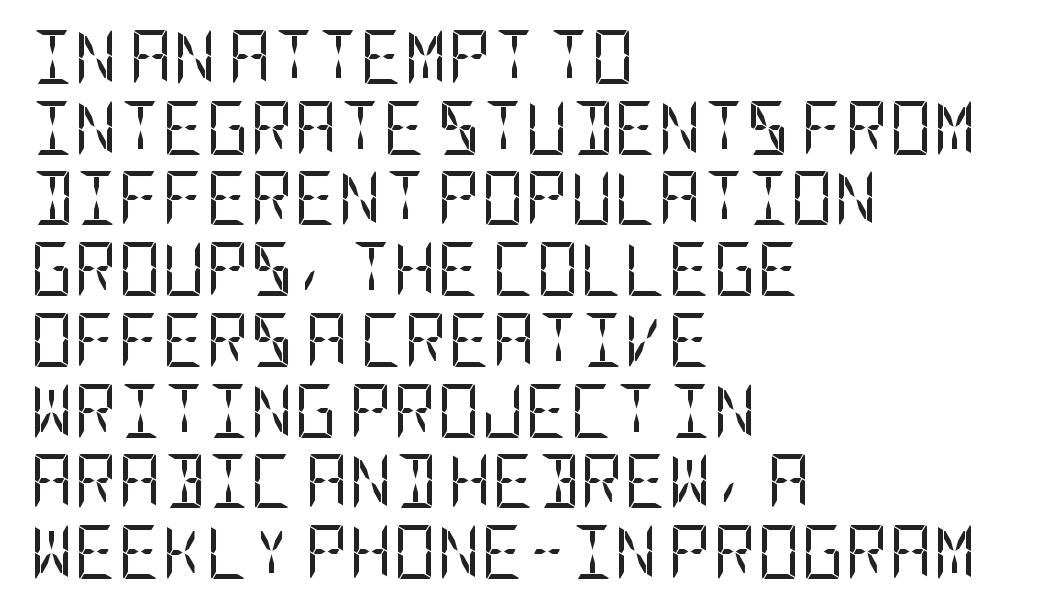
{"serif": "no", "italic": "no", "bold": "no", "weight": "regular", "width": "condensed", "stroke_contrast": "low", "x_height": "large", "underline": "no", "align": "left", "line_spacing": "normal", "line_spacing_ratio": 1.31, "letter_spacing": "normal", "letter_spacing_em": 0.0, "glyph_px": 54}
